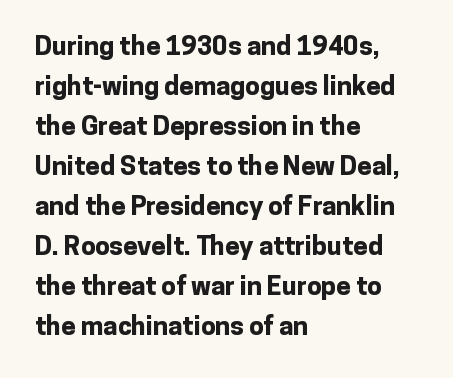
The image shows 26 px bold type, upright; set left-aligned, normal line spacing (1.54x), normal letter spacing, not underlined.
